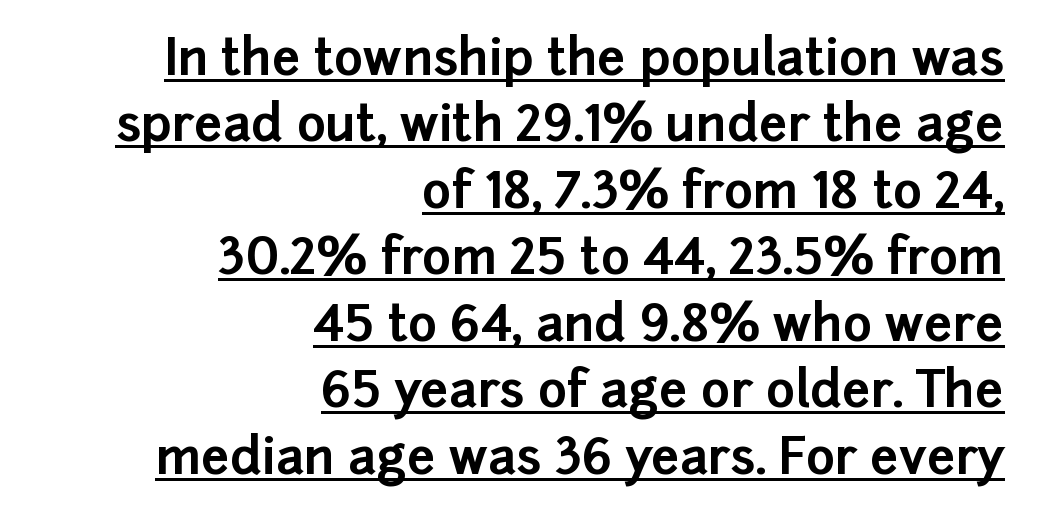
{"serif": "no", "italic": "no", "bold": "yes", "weight": "bold", "width": "normal", "stroke_contrast": "low", "x_height": "medium", "monospaced": "no", "underline": "yes", "align": "right", "line_spacing": "normal", "line_spacing_ratio": 1.33, "letter_spacing": "normal", "letter_spacing_em": 0.0, "glyph_px": 50}
